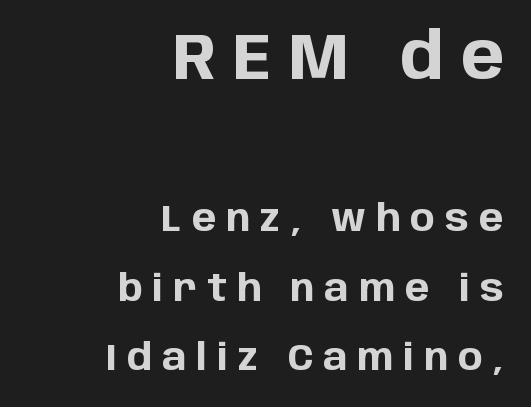
The image shows 65 px bold sans-serif type, upright; set right-aligned, line spacing 1.88x, unusually wide letter spacing (+0.27 em), not underlined; the first (top) block is 1.76x larger; low stroke contrast and a large x-height.
